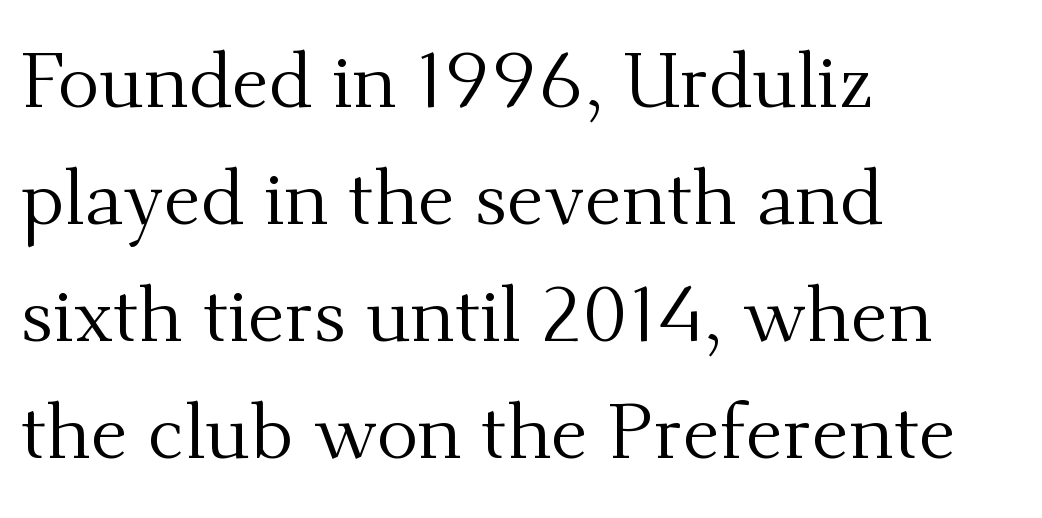
Q: Is the text bold? A: No.
Q: Is the text italic (slanted)? A: No, it is upright.
Q: Is the typeface a serif or a sans-serif typeface? A: Serif.
Q: Is the text underlined? A: No.
Q: How is the paragraph aligned? A: Left-aligned.
Q: Is the spacing between letters normal or unusually wide? A: Normal.
Q: Is the spacing between lines tight, normal or loose? A: Normal.
Q: Width (condensed, normal, or wide)? A: Normal.
Q: Stroke contrast? A: Medium.
Q: x-height? A: Small.
Q: Monospaced? A: No.
